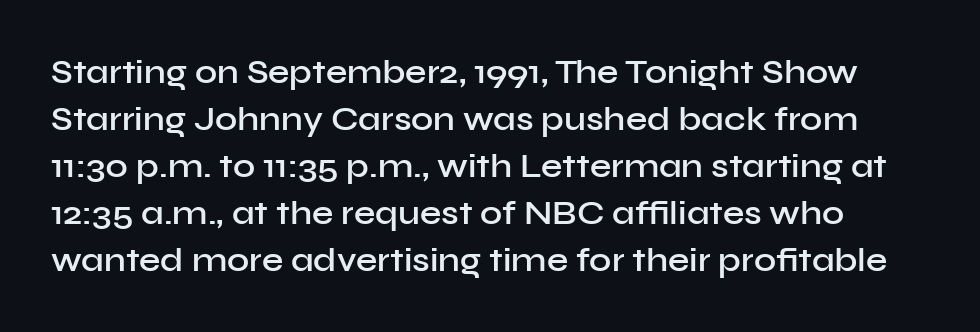
The image shows 34 px semibold sans-serif type, upright; set normal line spacing (1.38x), normal letter spacing, not underlined; low stroke contrast and a medium x-height.
